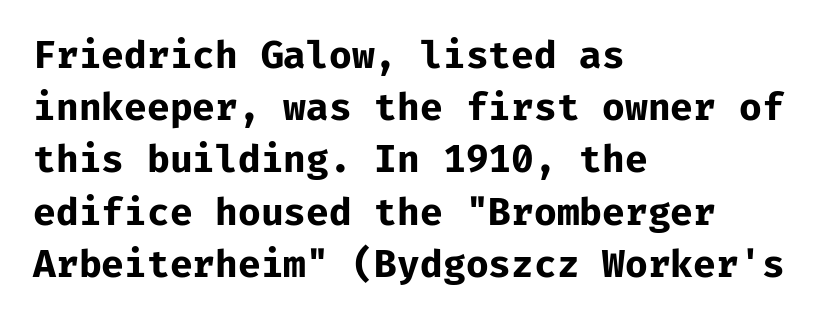
{"serif": "no", "italic": "no", "bold": "yes", "weight": "bold", "width": "normal", "stroke_contrast": "low", "x_height": "medium", "monospaced": "yes", "underline": "no", "align": "left", "line_spacing": "normal", "line_spacing_ratio": 1.41, "letter_spacing": "normal", "letter_spacing_em": 0.0, "glyph_px": 37}
